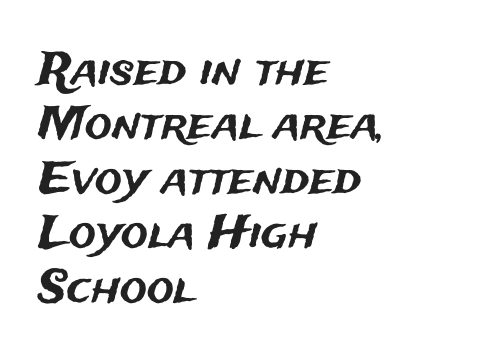
The image shows 45 px sans-serif type; set left-aligned, line spacing 1.21x, normal letter spacing, not underlined; medium stroke contrast and a medium x-height.
